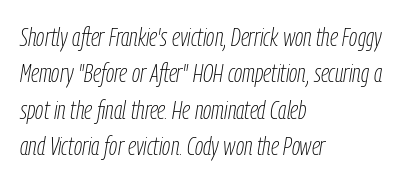
The image shows 26 px text type, italic (leaning right); set left-aligned, normal line spacing (1.4x), normal letter spacing, not underlined.
